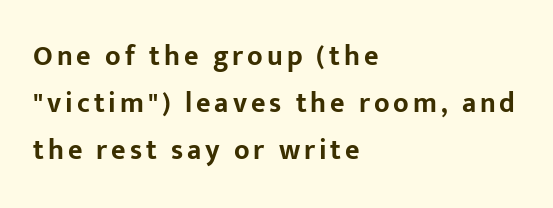
The image shows 28 px bold sans-serif type, upright; set left-aligned, normal line spacing (1.68x), not underlined; low stroke contrast and a medium x-height.
